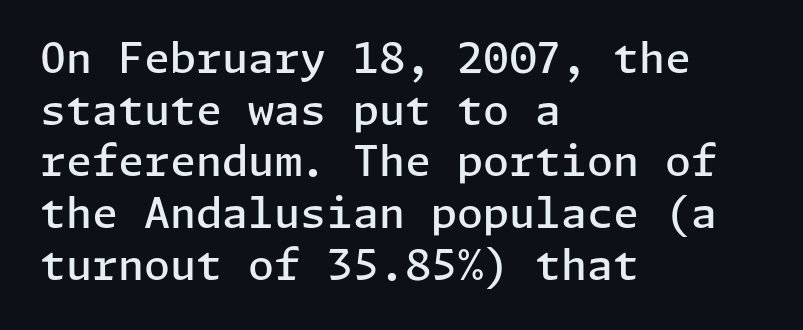
In terms of posture, this sample is upright. Nobody drew a line under any word here. This is sans-serif lettering, the kind often seen on screens and signage. Its strokes are somewhat broadened, the hallmark of semibold type. The setting favours the left margin, as ordinary paragraphs usually do.
